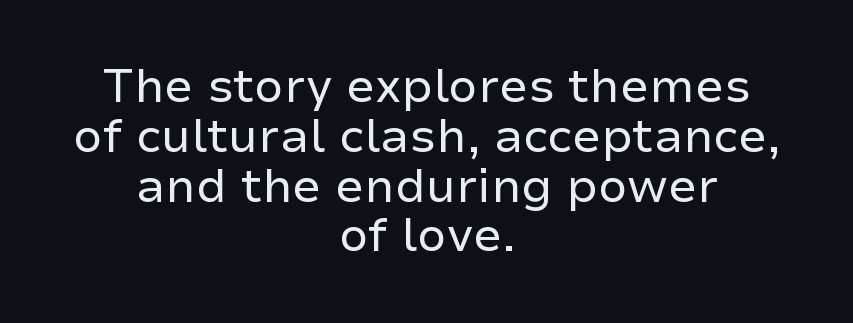
The image shows 47 px regular-weight sans-serif type, upright; set centered, tight line spacing (1.06x), normal letter spacing, not underlined; low stroke contrast and a medium x-height.
